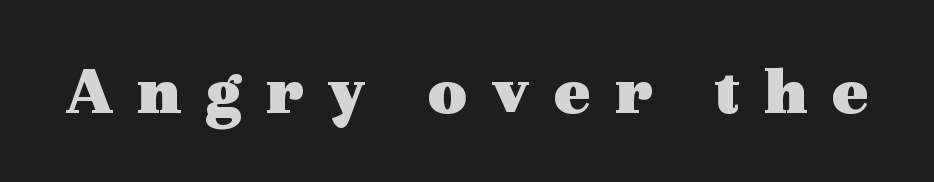
{"serif": "yes", "italic": "no", "bold": "yes", "weight": "heavy", "width": "wide", "x_height": "medium", "monospaced": "no", "underline": "no", "letter_spacing": "wide", "letter_spacing_em": 0.34, "glyph_px": 69}
